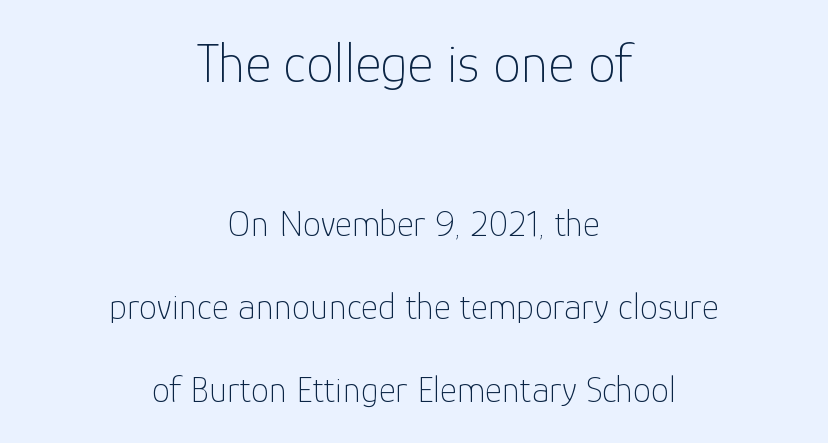
Q: Is the text bold? A: No.
Q: Is the text italic (slanted)? A: No, it is upright.
Q: Is the typeface a serif or a sans-serif typeface? A: Sans-serif.
Q: Is the text underlined? A: No.
Q: How is the paragraph aligned? A: Centered.
Q: Is the spacing between letters normal or unusually wide? A: Normal.
Q: Is the spacing between lines tight, normal or loose? A: Loose.
Q: Which block of text is set in a larger size, the first (top) or the second (bottom)? A: The first (top) one.
Q: Width (condensed, normal, or wide)? A: Normal.
Q: Stroke contrast? A: Low.
Q: x-height? A: Medium.
Q: Monospaced? A: No.
